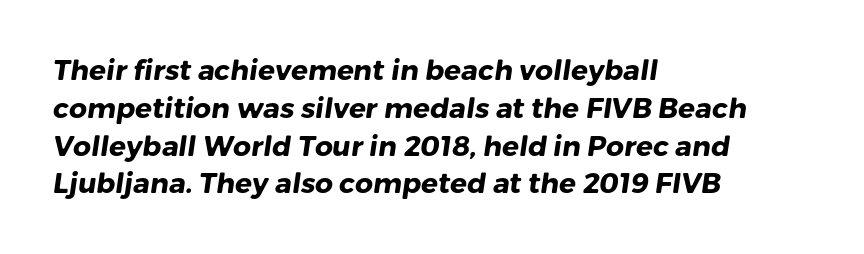
The lines in this sample share a left origin and differ only in where they stop. Each letter keeps its own natural width here, so spacing adapts to shape. Students, this is bold: see how much ink each stroke carries. Underline: absent. The rendering shows plain stroke endings on the letterforms — a sans-serif design. No extra tracking has been applied to these lines.
